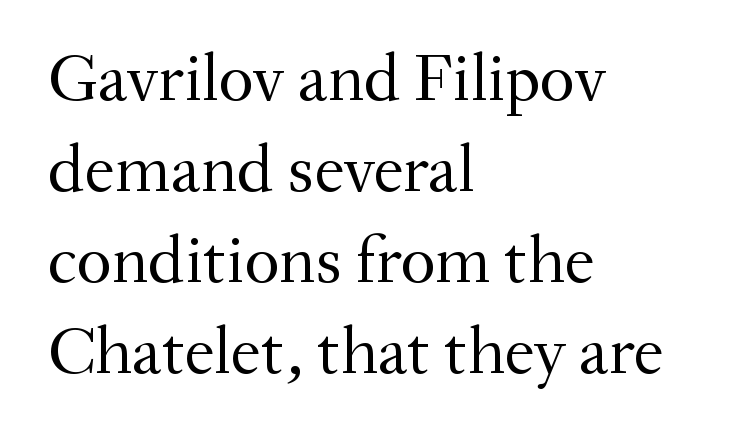
Q: Is the text bold? A: No.
Q: Is the text italic (slanted)? A: No, it is upright.
Q: Is the typeface a serif or a sans-serif typeface? A: Serif.
Q: Is the text underlined? A: No.
Q: How is the paragraph aligned? A: Left-aligned.
Q: Is the spacing between letters normal or unusually wide? A: Normal.
Q: Is the spacing between lines tight, normal or loose? A: Normal.
Q: Width (condensed, normal, or wide)? A: Normal.
Q: Stroke contrast? A: Medium.
Q: x-height? A: Small.
Q: Monospaced? A: No.
